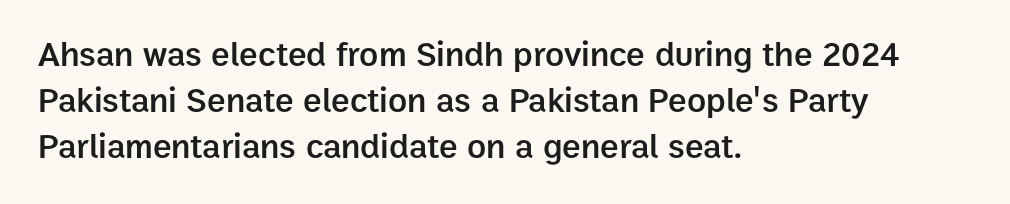
{"serif": "no", "italic": "no", "bold": "semi", "weight": "semibold", "width": "normal", "stroke_contrast": "low", "x_height": "medium", "monospaced": "no", "underline": "no", "align": "left", "line_spacing": "normal", "line_spacing_ratio": 1.32, "letter_spacing": "normal", "letter_spacing_em": 0.0, "glyph_px": 35}
